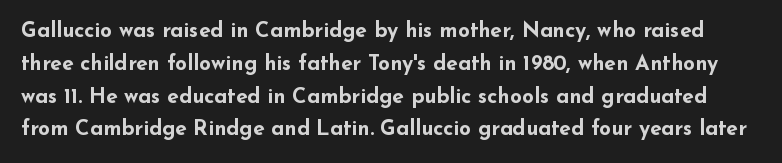
The area under the type is left untouched. This is the regular roman posture of the typeface. Each new line begins a customary step beneath the previous one. The letters are bold, with thick, heavy strokes. The horizontal fit of the characters is conventional and even.
